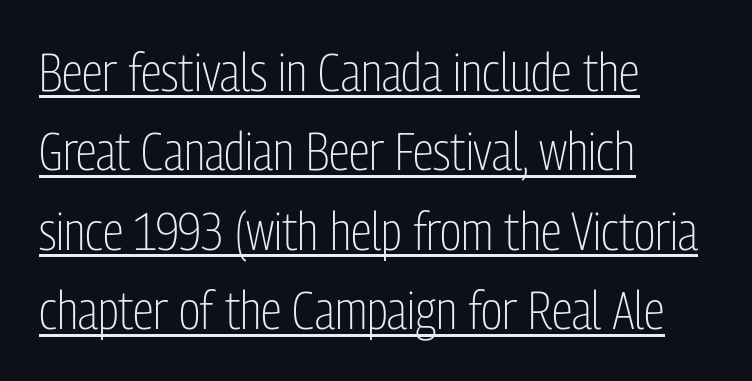
Q: Is the text bold? A: No.
Q: Is the text italic (slanted)? A: No, it is upright.
Q: Is the typeface a serif or a sans-serif typeface? A: Sans-serif.
Q: Is the text underlined? A: Yes.
Q: How is the paragraph aligned? A: Left-aligned.
Q: Is the spacing between letters normal or unusually wide? A: Normal.
Q: Is the spacing between lines tight, normal or loose? A: Normal.
Q: Width (condensed, normal, or wide)? A: Condensed.
Q: Stroke contrast? A: Low.
Q: x-height? A: Medium.
Q: Monospaced? A: No.
